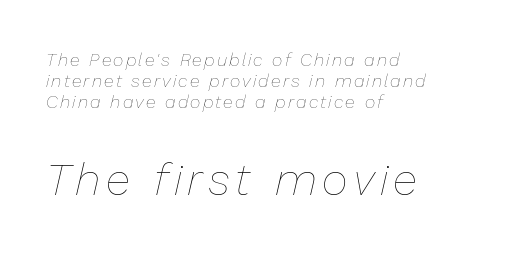
The image shows 45 px thin type, italic (leaning right); set left-aligned, line spacing 1.16x, not underlined; the second (bottom) block is 2.5x larger; low stroke contrast and a medium x-height.
